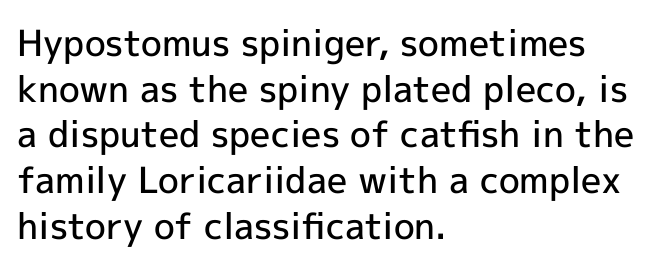
Think of a printed novel: that variable character pitch is what you see here. The gap between lines stays unmarked. Check where the strokes stop: nothing finishes them off — pure sans. Weight: semibold (demi).
